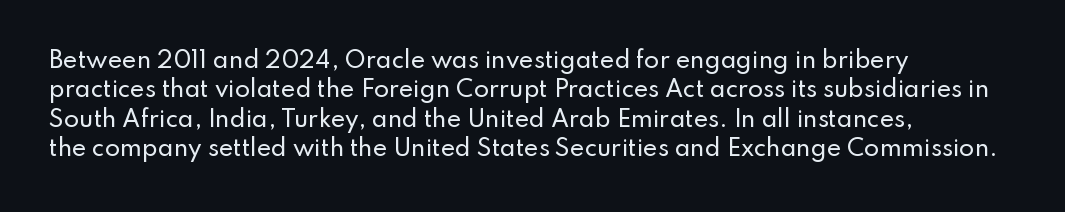
Reading down the block, your eye returns to a fixed left position each line. The type sits square on the baseline with zero lean. The space directly below the letters is spotless. Notice how descenders clear the ascenders below comfortably — that's standard leading. Each word holds together tightly as a unit, with standard inter-letter gaps.
